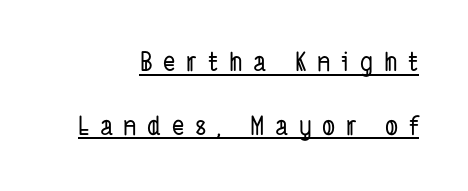
{"underline": "yes", "align": "right", "line_spacing": "loose", "line_spacing_ratio": 2.45, "letter_spacing": "wide", "letter_spacing_em": 0.41, "glyph_px": 26}
